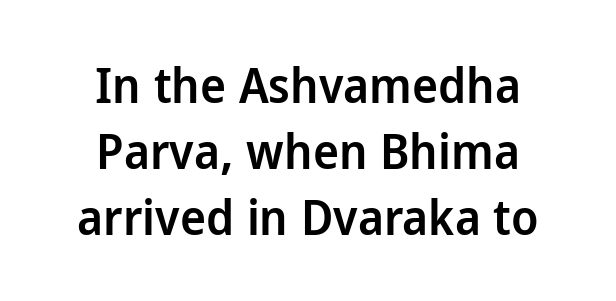
Q: Is the text bold? A: Semi-bold.
Q: Is the text italic (slanted)? A: No, it is upright.
Q: Is the typeface a serif or a sans-serif typeface? A: Sans-serif.
Q: Is the text underlined? A: No.
Q: How is the paragraph aligned? A: Centered.
Q: Is the spacing between letters normal or unusually wide? A: Normal.
Q: Is the spacing between lines tight, normal or loose? A: Normal.
Q: Width (condensed, normal, or wide)? A: Normal.
Q: Stroke contrast? A: Low.
Q: x-height? A: Medium.
Q: Monospaced? A: No.
